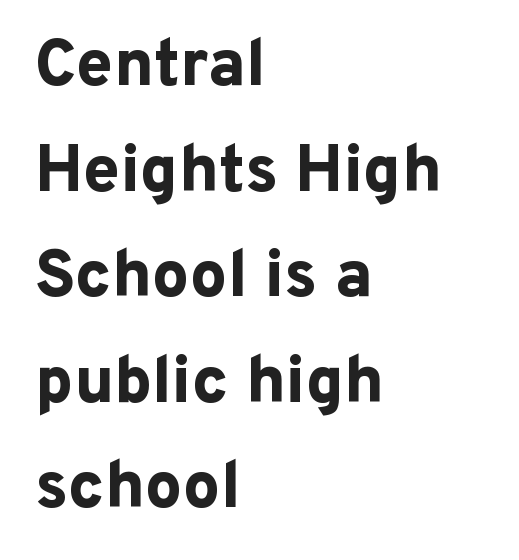
Q: Is the text bold? A: Yes.
Q: Is the text italic (slanted)? A: No, it is upright.
Q: Is the typeface a serif or a sans-serif typeface? A: Sans-serif.
Q: Is the text underlined? A: No.
Q: How is the paragraph aligned? A: Left-aligned.
Q: Is the spacing between letters normal or unusually wide? A: Normal.
Q: Is the spacing between lines tight, normal or loose? A: Normal.
Q: Width (condensed, normal, or wide)? A: Normal.
Q: Stroke contrast? A: Low.
Q: x-height? A: Medium.
Q: Monospaced? A: No.
